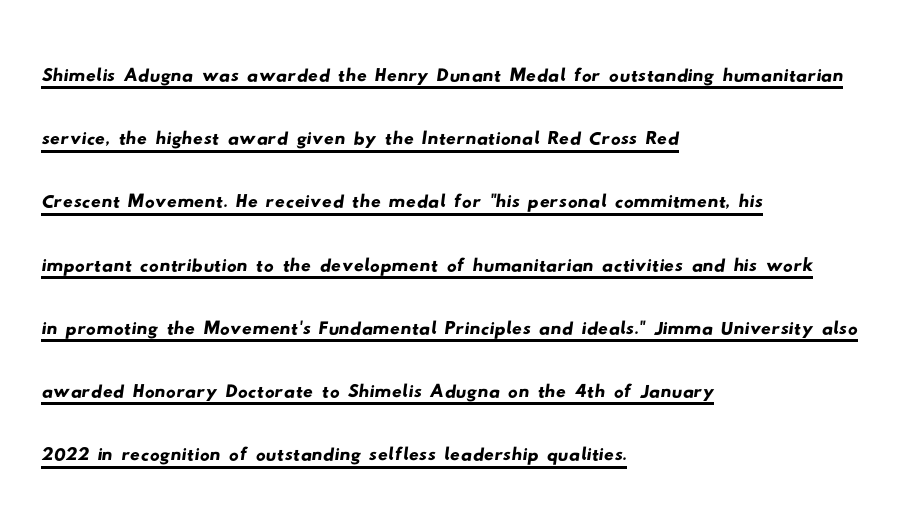
Q: Is the typeface a serif or a sans-serif typeface? A: Sans-serif.
Q: Is the text underlined? A: Yes.
Q: How is the paragraph aligned? A: Left-aligned.
Q: Is the spacing between letters normal or unusually wide? A: Normal.
Q: Is the spacing between lines tight, normal or loose? A: Normal.
Q: Width (condensed, normal, or wide)? A: Wide.
Q: Stroke contrast? A: Low.
Q: x-height? A: Small.
Q: Monospaced? A: No.
